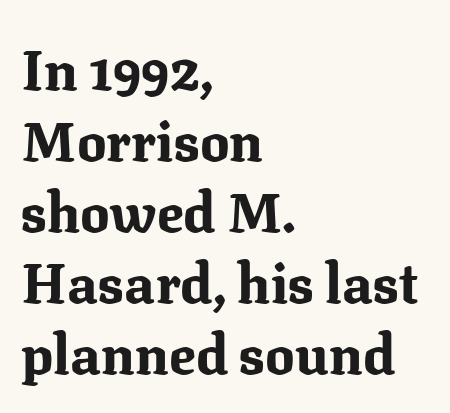
Q: Is the text bold? A: Yes.
Q: Is the text italic (slanted)? A: No, it is upright.
Q: Is the typeface a serif or a sans-serif typeface? A: Serif.
Q: Is the text underlined? A: No.
Q: How is the paragraph aligned? A: Left-aligned.
Q: Is the spacing between letters normal or unusually wide? A: Normal.
Q: Is the spacing between lines tight, normal or loose? A: Normal.
Q: Width (condensed, normal, or wide)? A: Normal.
Q: Stroke contrast? A: Medium.
Q: x-height? A: Medium.
Q: Monospaced? A: No.
